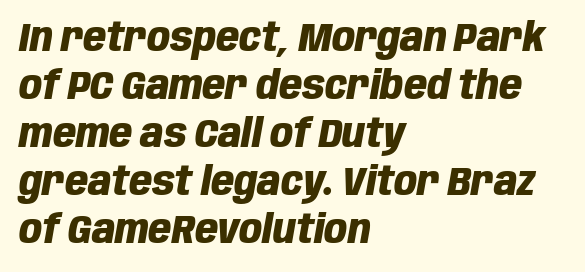
Rendered with sloped, italic letterforms. In terms of letterspacing, this is plain default setting. Emphasis by weight is at full strength: bold. Rule under the text: the space is simply empty.
